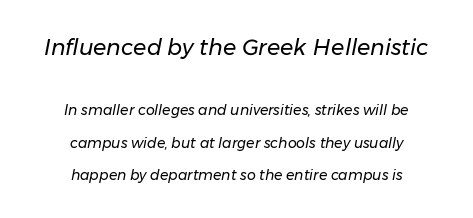
Q: Is the text bold? A: No.
Q: Is the text italic (slanted)? A: Yes, it leans right by about 11 degrees.
Q: Is the text underlined? A: No.
Q: How is the paragraph aligned? A: Centered.
Q: Is the spacing between letters normal or unusually wide? A: Normal.
Q: Is the spacing between lines tight, normal or loose? A: Loose.
Q: Which block of text is set in a larger size, the first (top) or the second (bottom)? A: The first (top) one.
